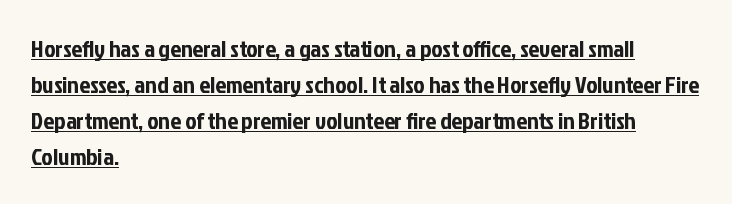
The image shows 24 px text type, upright; set left-aligned, normal line spacing (1.5x), normal letter spacing, underlined.
